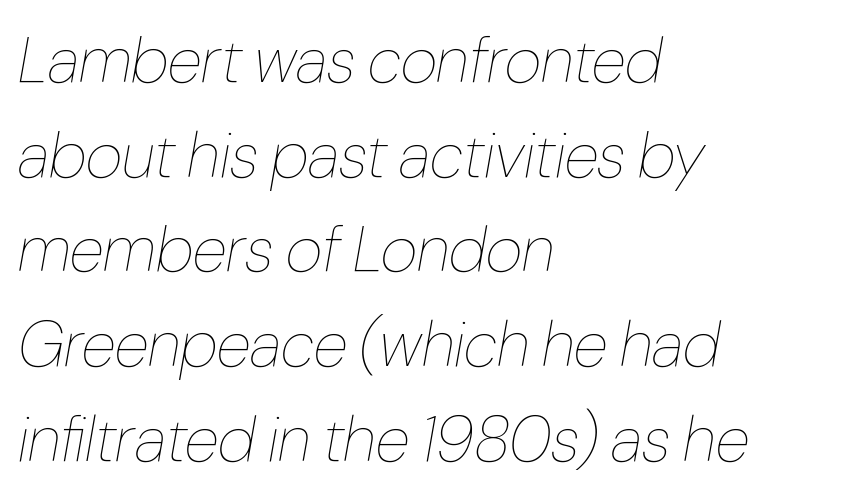
{"italic": "yes", "lean": "right", "slant_degrees": 10, "bold": "no", "weight": "thin", "width": "condensed", "stroke_contrast": "low", "x_height": "medium", "monospaced": "no", "underline": "no", "align": "left", "line_spacing": "normal", "line_spacing_ratio": 1.48, "letter_spacing": "normal", "letter_spacing_em": 0.0, "glyph_px": 64}
